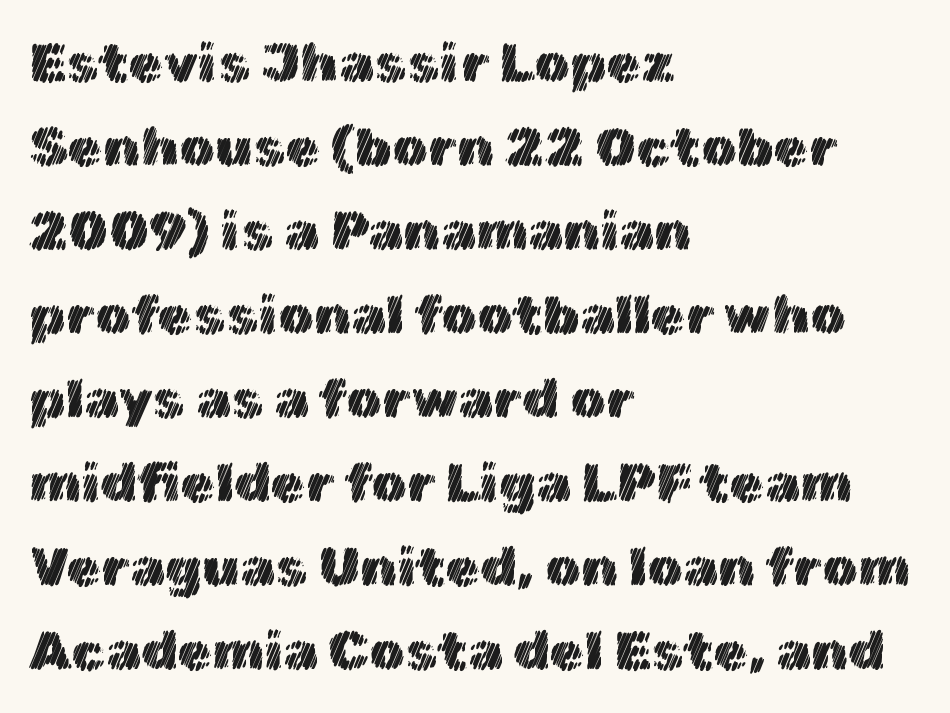
The image shows 56 px text type, upright; set left-aligned, normal line spacing (1.5x), normal letter spacing, not underlined; a medium x-height.
